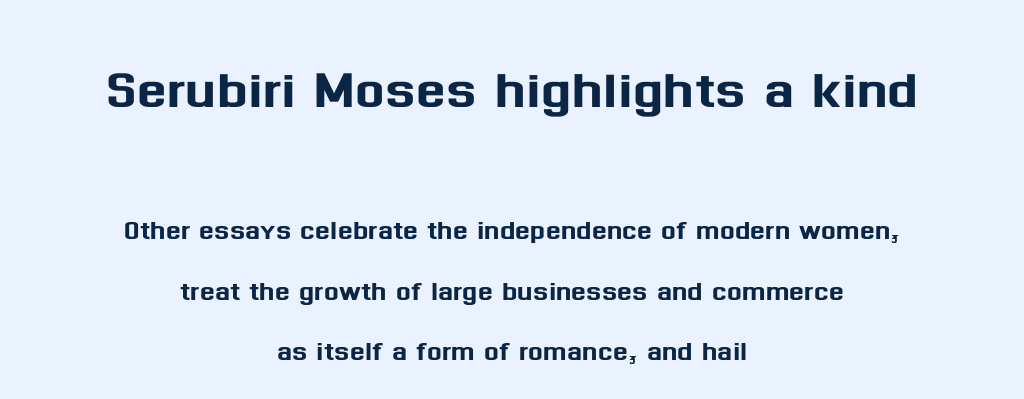
Plain, unruled lines of type. The designer gave the opening block more size than the closing block. You could not count columns in this text — the font is proportionally spaced. Tracking here is standard; glyphs follow each other at the usual distance.
